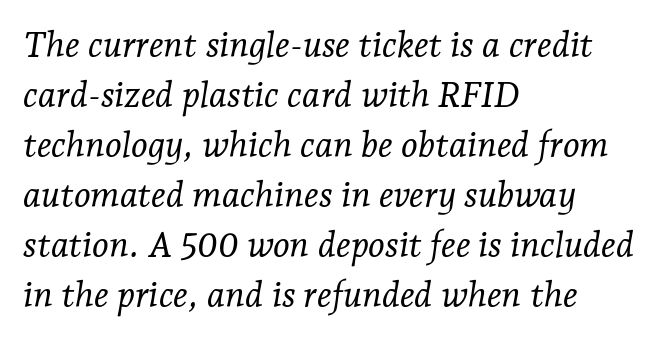
The image shows 36 px light serif type, italic (leaning right); set left-aligned, normal line spacing (1.39x), normal letter spacing, not underlined; low stroke contrast and a medium x-height.
